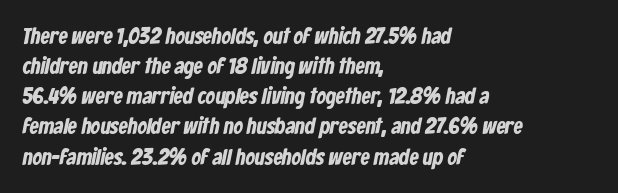
The image shows 23 px text type; set left-aligned, normal line spacing (1.31x), normal letter spacing, not underlined.
